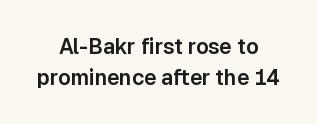
Q: Is the text italic (slanted)? A: No, it is upright.
Q: Is the text underlined? A: No.
Q: How is the paragraph aligned? A: Centered.
Q: Is the spacing between letters normal or unusually wide? A: Normal.
Q: Is the spacing between lines tight, normal or loose? A: Normal.
